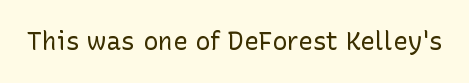
The image shows 25 px text type, upright; set normal letter spacing, not underlined.
